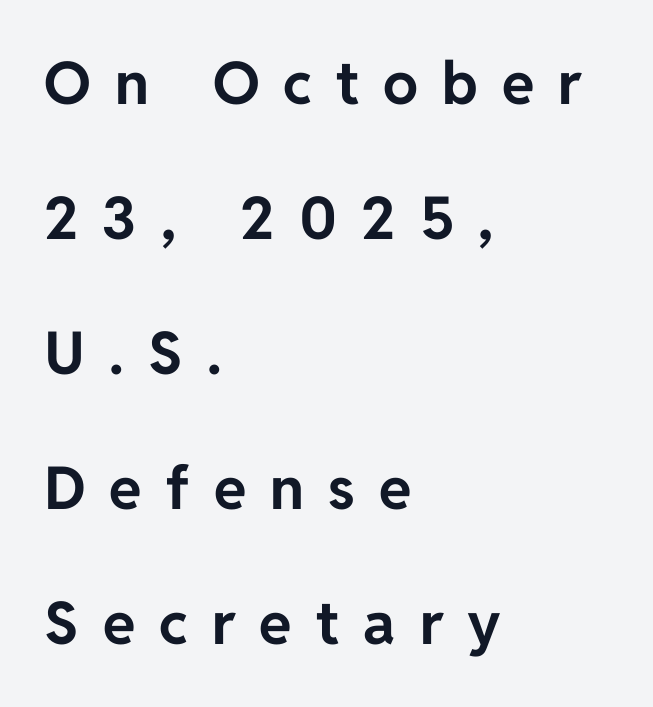
This sample is left-justified, so line endings fall wherever the words run out. Looks like regular typesetting: each glyph gets only the width it needs. Bold? Absolutely — the strokes are thick and heavy. Upright lettering throughout.
